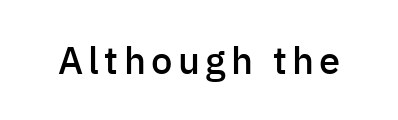
{"serif": "no", "italic": "no", "bold": "semi", "weight": "semibold", "width": "normal", "stroke_contrast": "low", "x_height": "medium", "monospaced": "no", "underline": "no", "glyph_px": 38}
